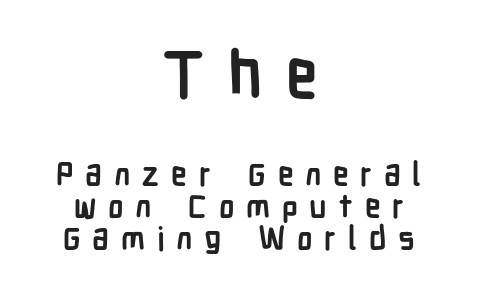
This sample has the flowing, uneven cadence of proportional lettering. Is there any slant? The stems are plumb. Is the letter spacing exaggerated? Yes — the characters are pushed far apart. Leading is clearly below the norm, producing a dense column.
